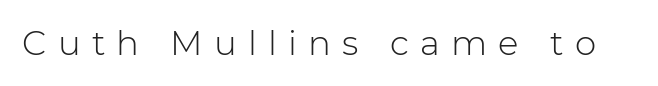
Here the designer chose a conventional face with non-uniform glyph widths. Only glyphs here, with clear space below each row. The letters stand straight up with perfectly vertical stems. The face looks like a standard text weight, possibly lighter. These lines have a slow, spaced-out rhythm from letter to letter. The glyphs in this specimen are sans serif.
